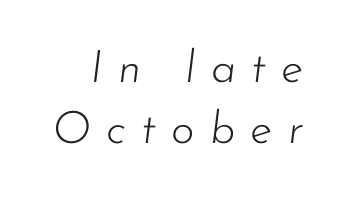
Varying glyph widths throughout — classic text-font behaviour. The space beneath each line is pristine and unruled. Look at the tracking — it's clearly loosened, letters drifting apart. The cut favours lightness, reaching ordinary text weight at its darkest.
